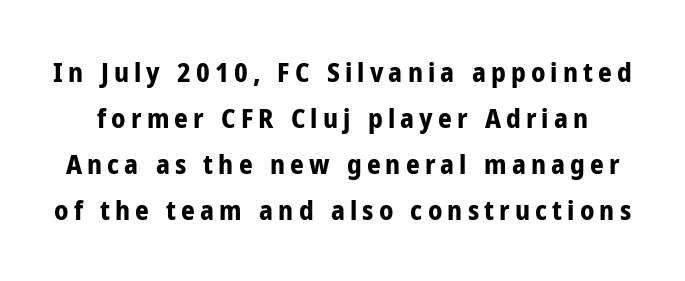
{"italic": "no", "bold": "yes", "underline": "no", "line_spacing": "normal", "line_spacing_ratio": 1.7, "glyph_px": 27}
